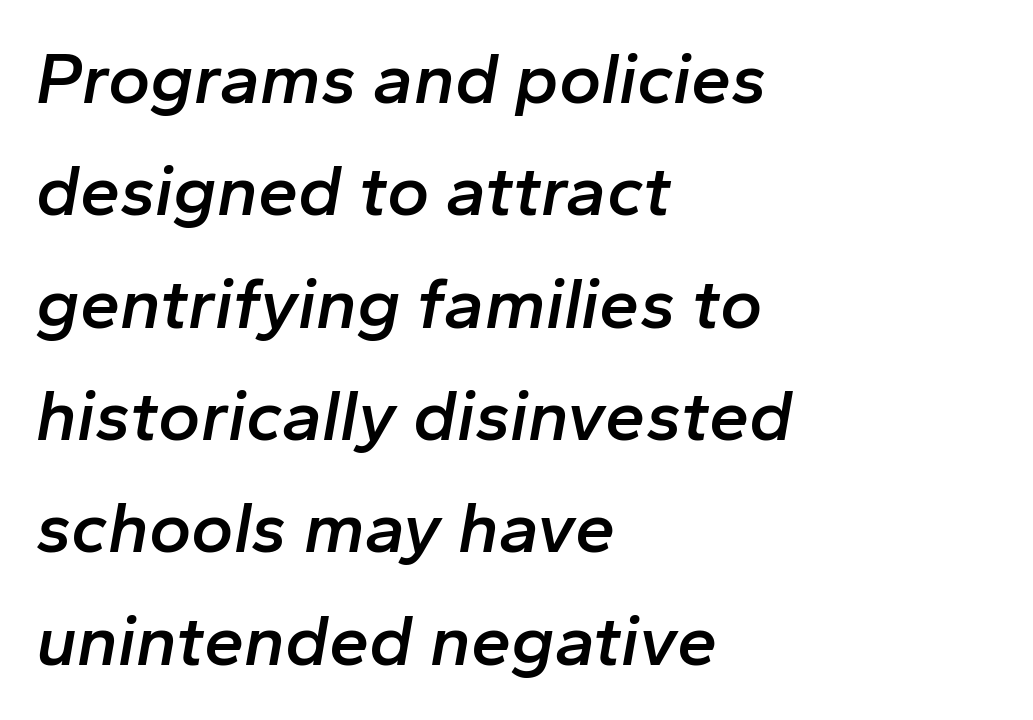
The passage shown stacks its lines at a standard gap. Letters rest on an invisible, unmarked baseline. Here the designer chose a conventional face with non-uniform glyph widths. A typesetter would call this zero additional tracking. The paragraph has a hard left edge and a soft right edge. Does the weight exceed regular? Yes, but only to semibold.
